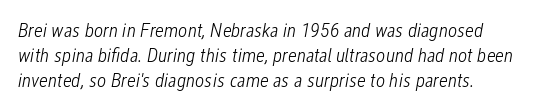
Q: Is the text bold? A: No.
Q: Is the text italic (slanted)? A: Yes, it leans right by about 12 degrees.
Q: Is the text underlined? A: No.
Q: How is the paragraph aligned? A: Left-aligned.
Q: Is the spacing between letters normal or unusually wide? A: Normal.
